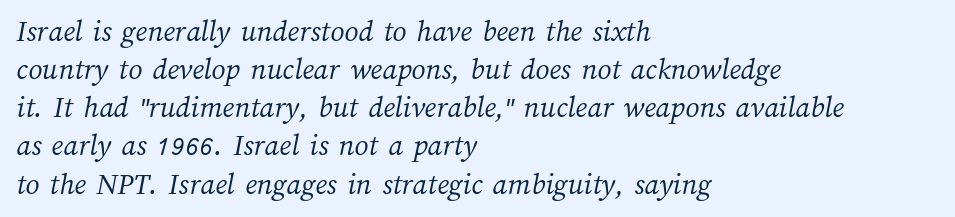
{"bold": "no", "weight": "light", "width": "normal", "stroke_contrast": "medium", "x_height": "medium", "monospaced": "no", "underline": "no", "align": "left", "line_spacing_ratio": 1.23, "letter_spacing": "normal", "letter_spacing_em": 0.0, "glyph_px": 31}
